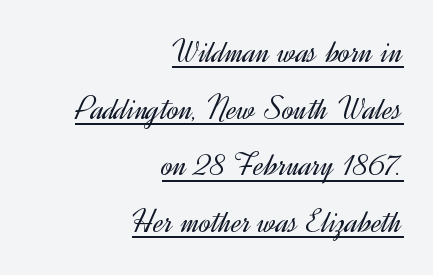
These glyphs show unthickened strokes, regular width or finer. You can see a thin bar hugging the bottom of the glyphs. Each letter keeps its own natural width here, so spacing adapts to shape.
